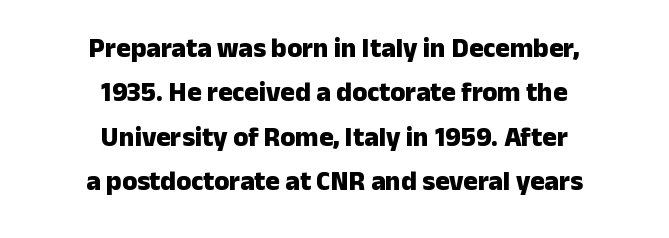
The image shows 27 px bold type, upright; set centered, normal line spacing (1.64x), normal letter spacing, not underlined.
